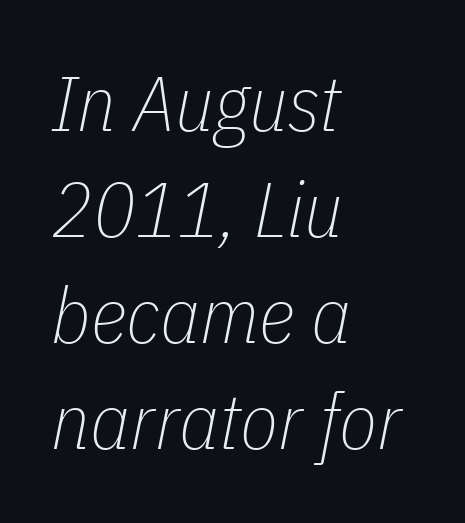
The image shows 78 px thin, condensed type, italic (leaning right); set left-aligned, normal line spacing (1.36x), normal letter spacing, not underlined; low stroke contrast and a medium x-height.
